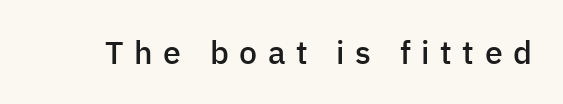
The image shows 32 px semibold sans-serif type, upright; set unusually wide letter spacing (+0.33 em), not underlined; low stroke contrast and a medium x-height.
